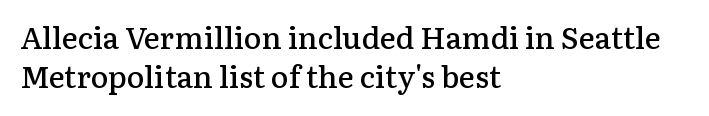
Q: Is the text bold? A: Semi-bold.
Q: Is the text italic (slanted)? A: No, it is upright.
Q: Is the typeface a serif or a sans-serif typeface? A: Serif.
Q: Is the text underlined? A: No.
Q: How is the paragraph aligned? A: Left-aligned.
Q: Is the spacing between letters normal or unusually wide? A: Normal.
Q: Is the spacing between lines tight, normal or loose? A: Normal.
Q: Width (condensed, normal, or wide)? A: Normal.
Q: Stroke contrast? A: Low.
Q: x-height? A: Medium.
Q: Monospaced? A: No.
